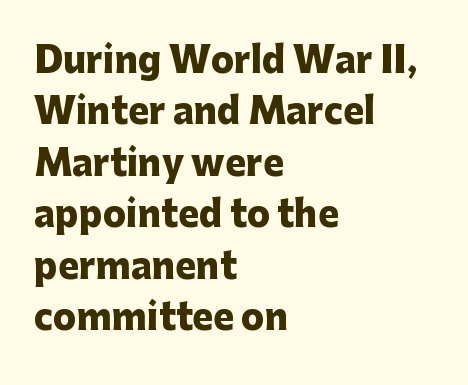
Each letter's strokes conclude bluntly, with no projecting serifs. Do the characters align in a grid? No, the font is proportional. The paragraph shown leans on its left margin. Each word holds together tightly as a unit, with standard inter-letter gaps. Unmarked baselines from the first word to the last. Quick note: not italic, upright.
